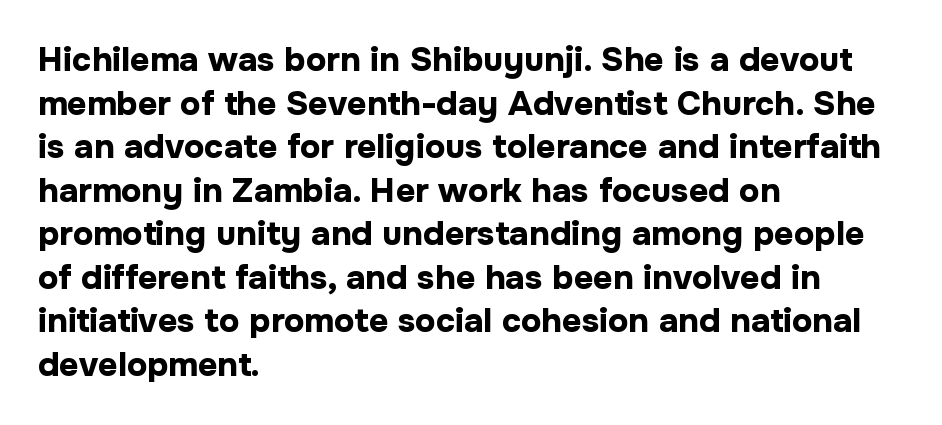
Q: Is the text bold? A: Yes.
Q: Is the text italic (slanted)? A: No, it is upright.
Q: Is the typeface a serif or a sans-serif typeface? A: Sans-serif.
Q: Is the text underlined? A: No.
Q: How is the paragraph aligned? A: Left-aligned.
Q: Is the spacing between letters normal or unusually wide? A: Normal.
Q: Is the spacing between lines tight, normal or loose? A: Normal.
Q: Width (condensed, normal, or wide)? A: Normal.
Q: Stroke contrast? A: Low.
Q: x-height? A: Medium.
Q: Monospaced? A: No.
